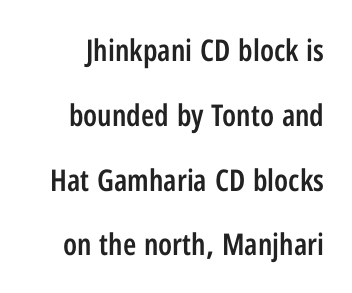
The face used here is proportionally spaced, like ordinary book or web type. Rule under the text: the space is simply empty. In terms of letterform style, serifs are entirely absent. If you measured baseline to baseline, you'd find a long distance. The rendering keeps characters at their native spacing. You can tell it's not italic because the verticals are truly vertical.
